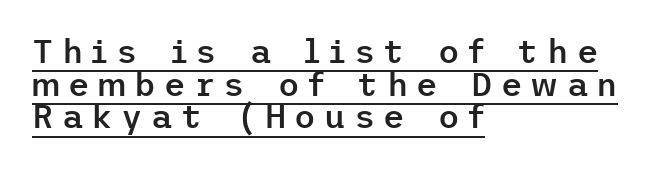
The image shows 33 px semibold sans-serif type, upright; set left-aligned, tight line spacing (0.99x), unusually wide letter spacing (+0.25 em), underlined; low stroke contrast and a medium x-height.
